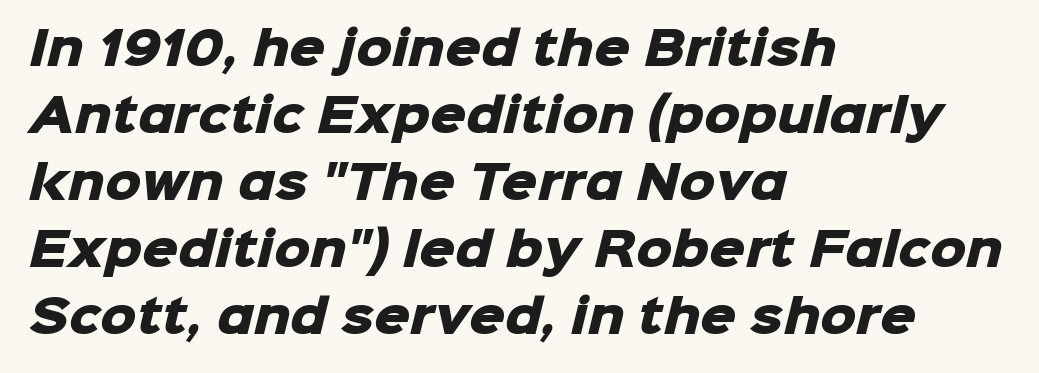
The image shows 45 px heavy sans-serif type; set left-aligned, normal line spacing (1.49x), normal letter spacing, not underlined; low stroke contrast and a medium x-height.
